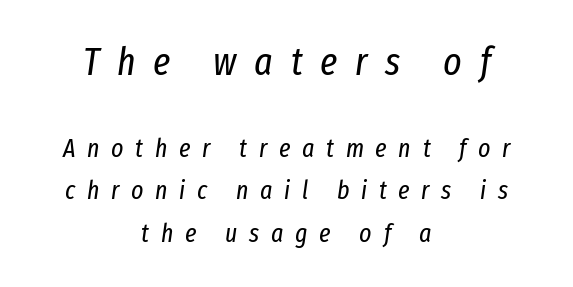
The image shows 39 px regular-weight, condensed type, italic (leaning right); set centered, normal line spacing (1.62x), unusually wide letter spacing (+0.45 em), not underlined; the first (top) block is 1.5x larger; low stroke contrast and a medium x-height.
